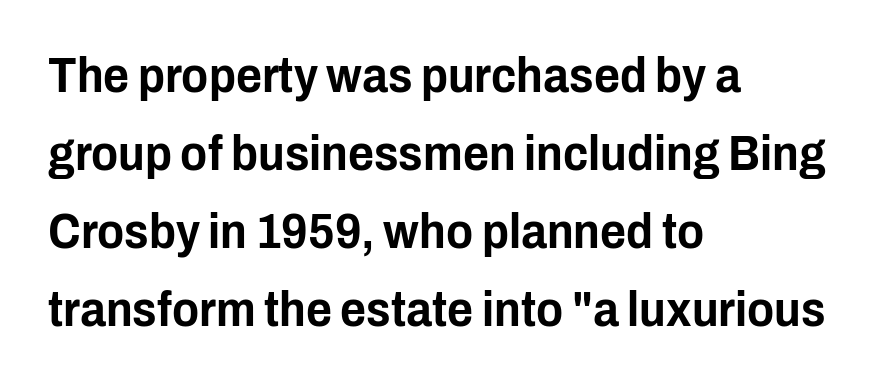
{"serif": "no", "italic": "no", "width": "condensed", "stroke_contrast": "low", "x_height": "medium", "monospaced": "no", "underline": "no", "align": "left", "line_spacing": "normal", "line_spacing_ratio": 1.56, "letter_spacing": "normal", "letter_spacing_em": 0.0, "glyph_px": 50}
